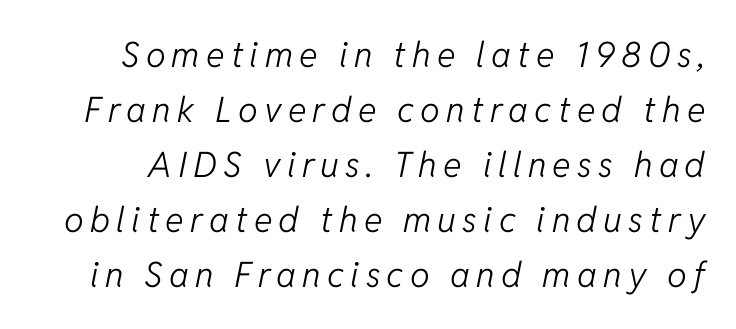
The area under the type is left untouched. The vertical gap from one line to the next is medium. No letter is thick-stroked: the sample isn't bold. Compared with ordinary roman type, these characters are visibly tilted. Varying glyph widths throughout — classic text-font behaviour.
